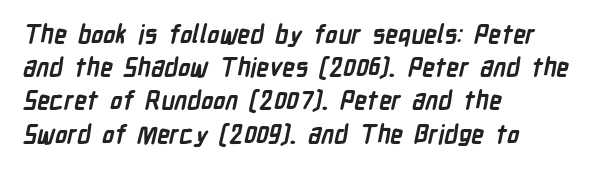
Q: Is the text bold? A: Yes.
Q: Is the text underlined? A: No.
Q: How is the paragraph aligned? A: Left-aligned.
Q: Is the spacing between letters normal or unusually wide? A: Normal.
Q: Is the spacing between lines tight, normal or loose? A: Normal.
